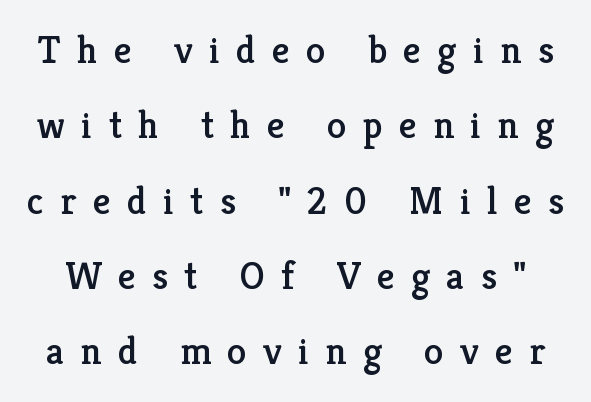
Does the leading feel generous? Absolutely, it's lavish. Unmarked baselines from the first word to the last. Is the letter spacing exaggerated? Yes — the characters are pushed far apart. It's the straight-up-and-down kind of type. The rendering shows small feet on the letterforms — a serif design.
